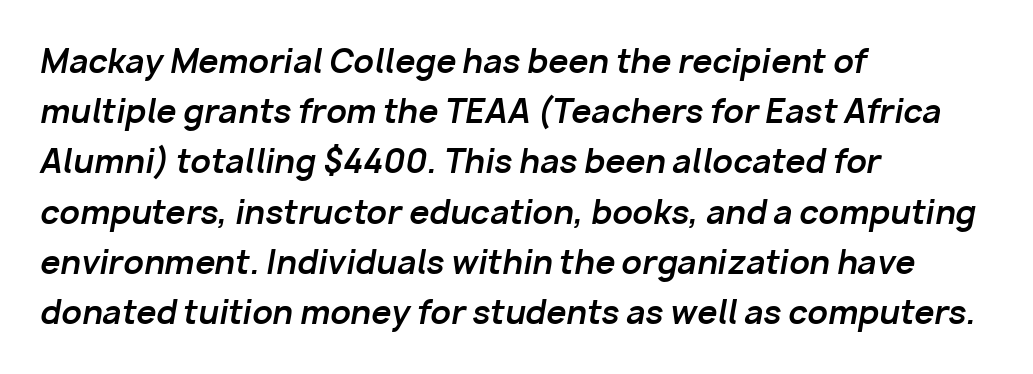
Words appear dense and cohesive because spacing is normal. Proportional: the letters do not fall into vertical columns. Evenly set lines give the paragraph a standard silhouette. Beneath every word, the page is bare. The glyphs have the mass of a bold cut. This sample uses an oblique cut, with every glyph tilted off the vertical.
